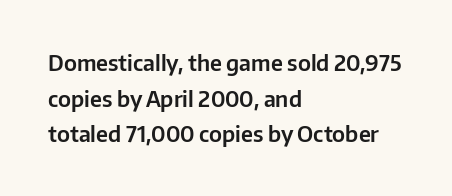
{"italic": "no", "underline": "no", "align": "left", "line_spacing": "normal", "line_spacing_ratio": 1.62, "letter_spacing": "normal", "letter_spacing_em": 0.0, "glyph_px": 22}
